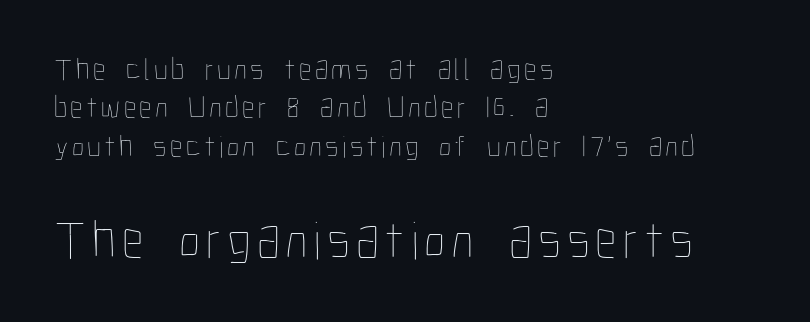
{"italic": "no", "bold": "no", "weight": "thin", "width": "condensed", "stroke_contrast": "low", "x_height": "medium", "monospaced": "no", "underline": "no", "align": "left", "line_spacing_ratio": 1.24, "larger_block": "second", "size_ratio": 1.74, "glyph_px": 54}
